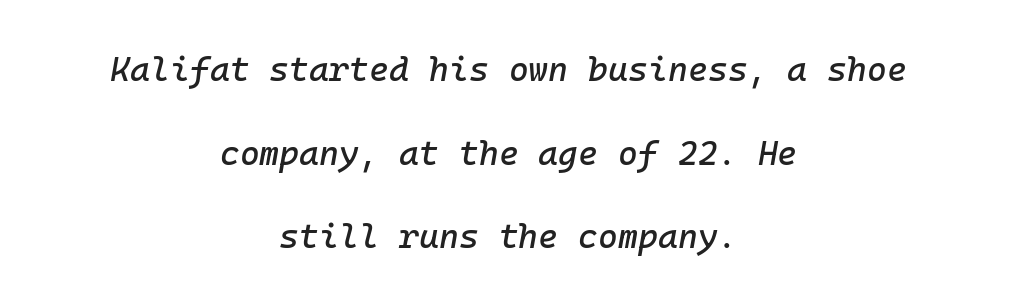
{"italic": "yes", "lean": "right", "slant_degrees": 10, "width": "normal", "stroke_contrast": "low", "x_height": "medium", "underline": "no", "align": "center", "line_spacing": "loose", "line_spacing_ratio": 2.46, "letter_spacing": "normal", "letter_spacing_em": 0.0, "glyph_px": 34}
